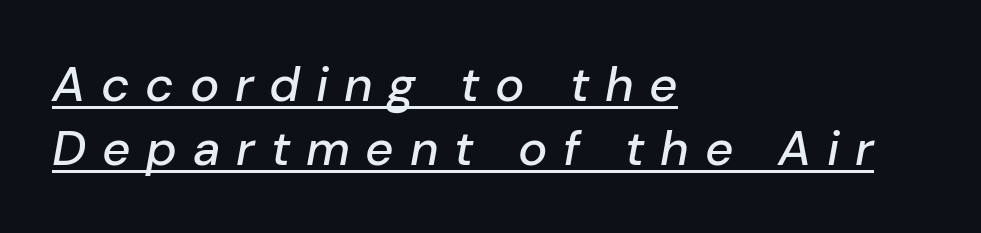
{"italic": "yes", "lean": "right", "slant_degrees": 10, "width": "normal", "stroke_contrast": "low", "x_height": "medium", "monospaced": "no", "underline": "yes", "align": "left", "line_spacing": "normal", "line_spacing_ratio": 1.3, "letter_spacing": "wide", "letter_spacing_em": 0.32, "glyph_px": 49}
